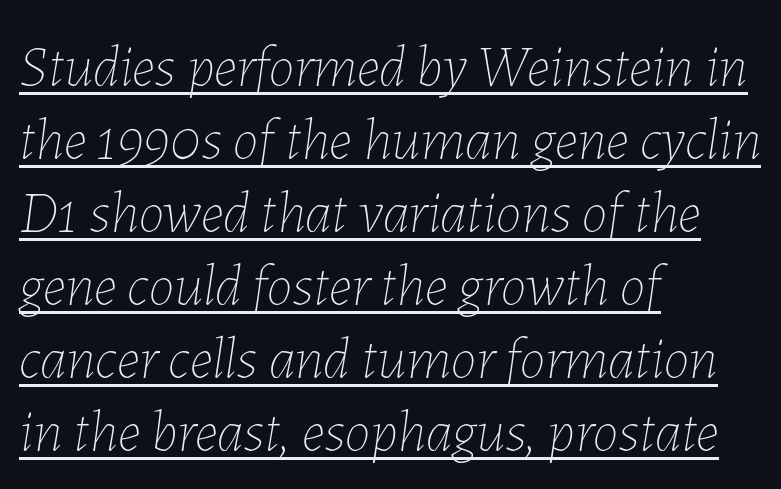
The image shows 58 px thin type, italic (leaning right); set left-aligned, normal line spacing (1.26x), normal letter spacing, underlined; low stroke contrast and a medium x-height.
